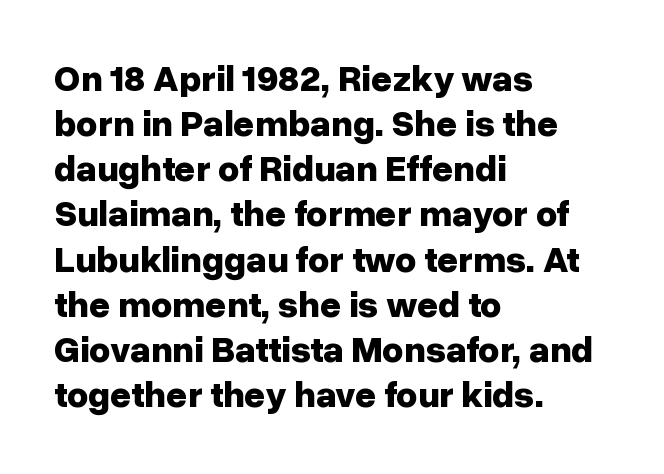
{"serif": "no", "italic": "no", "bold": "yes", "weight": "bold", "width": "normal", "stroke_contrast": "low", "x_height": "medium", "monospaced": "no", "underline": "no", "align": "left", "line_spacing_ratio": 1.22, "letter_spacing": "normal", "letter_spacing_em": 0.0, "glyph_px": 37}
